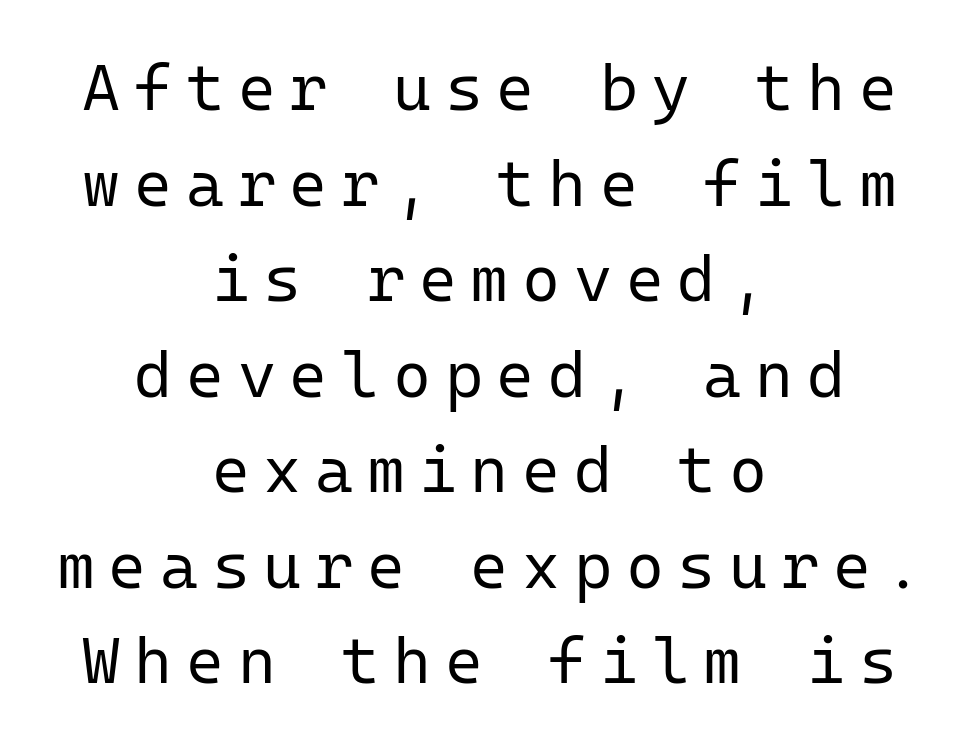
A typesetter would call this monospace, since all characters share one set width. This sample uses a sans-serif face. This block has exactly the height ordinary leading produces. Does the copy run flush right? No — it is centered line by line.
